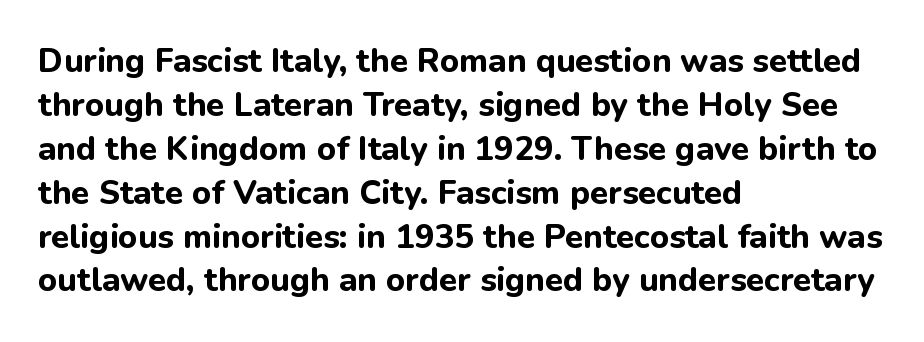
Do the characters align in a grid? No, the font is proportional. In terms of letterform style, serifs are entirely absent. The face used here has the dense, thick strokes of a bold. The rendering keeps characters at their native spacing.
